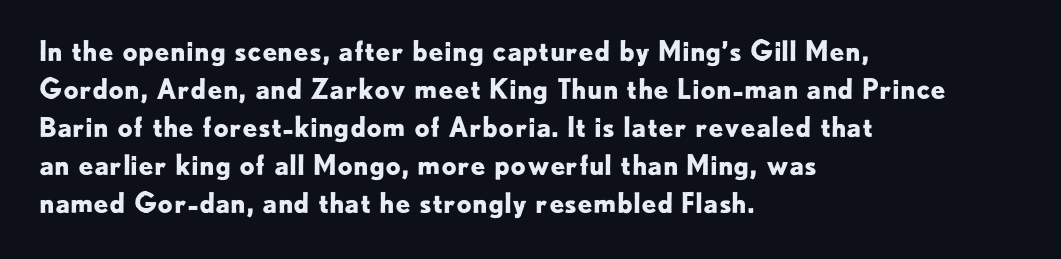
The image shows 27 px bold type, upright; set left-aligned, normal line spacing (1.41x), normal letter spacing, not underlined.
